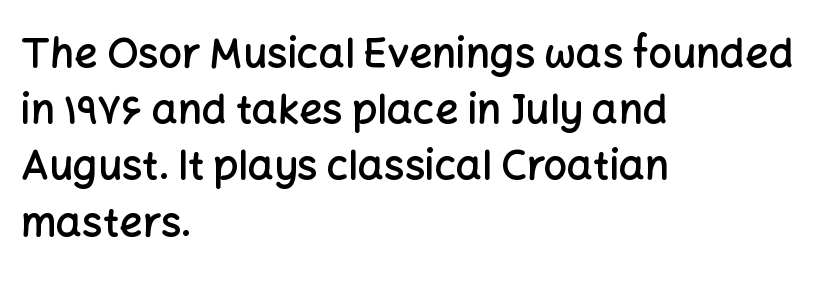
The image shows 41 px semibold sans-serif type, upright; set left-aligned, normal line spacing (1.37x), normal letter spacing, not underlined; low stroke contrast and a medium x-height.
